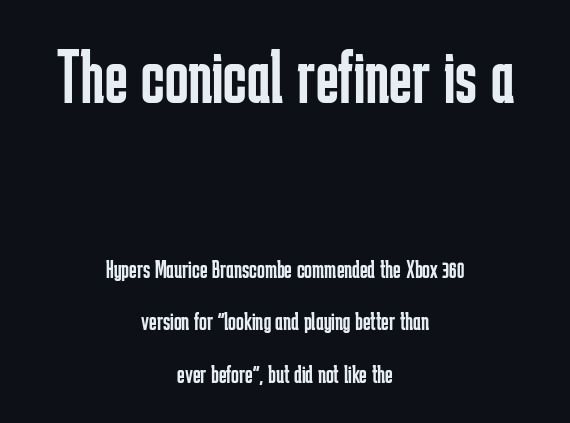
The image shows 78 px regular-weight, condensed sans-serif type, upright; set centered, loose line spacing (2.01x), normal letter spacing, not underlined; the first (top) block is 3.0x larger; low stroke contrast and a medium x-height.
